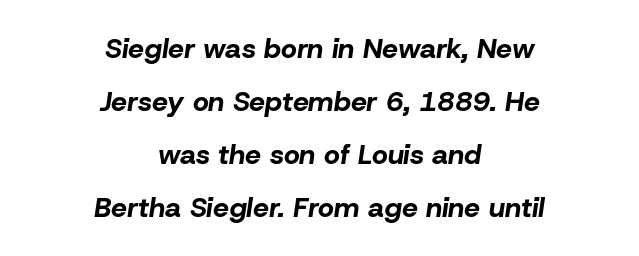
Q: Is the text bold? A: Yes.
Q: Is the text italic (slanted)? A: Yes, it leans right by about 8 degrees.
Q: Is the text underlined? A: No.
Q: How is the paragraph aligned? A: Centered.
Q: Is the spacing between letters normal or unusually wide? A: Normal.
Q: Width (condensed, normal, or wide)? A: Normal.
Q: Stroke contrast? A: Low.
Q: x-height? A: Medium.
Q: Monospaced? A: No.
